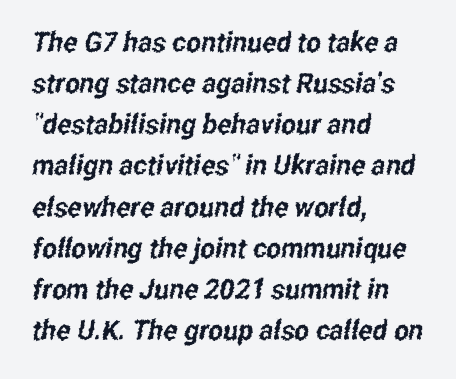
{"serif": "no", "width": "condensed", "stroke_contrast": "low", "x_height": "medium", "monospaced": "no", "underline": "no", "align": "left", "line_spacing": "normal", "line_spacing_ratio": 1.47, "letter_spacing": "normal", "letter_spacing_em": 0.0, "glyph_px": 28}
